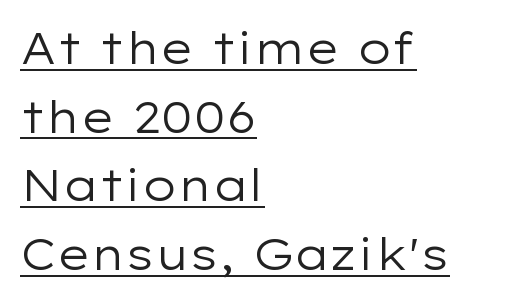
The text was rendered using a sans face with plain stroke endings. These lines are rendered in a variable-pitch font. Which margin do the lines hug? The left one — the right edge is uneven. The letters look calm and open, with moderate or lighter stems.
